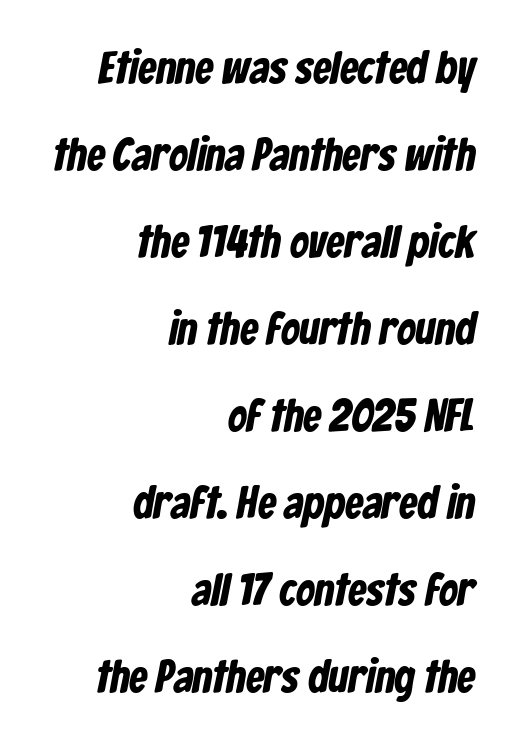
Each letter's strokes conclude bluntly, with no projecting serifs. These lines are set flush right with a ragged left edge. Descenders are the only things crossing below the line. The letters advance in unequal steps, a hallmark of proportional type. Tracking here is standard; glyphs follow each other at the usual distance.
